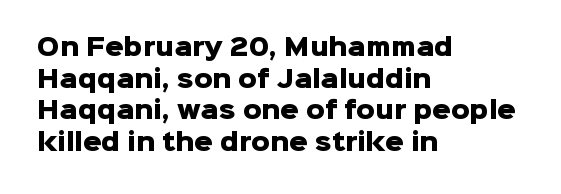
The lines are quadded left. Regular leading. Nothing unusual about the tracking: characters are spaced as the font intends. The font is running at its bold setting. Tall strokes in this sample are plumb rather than angled.
